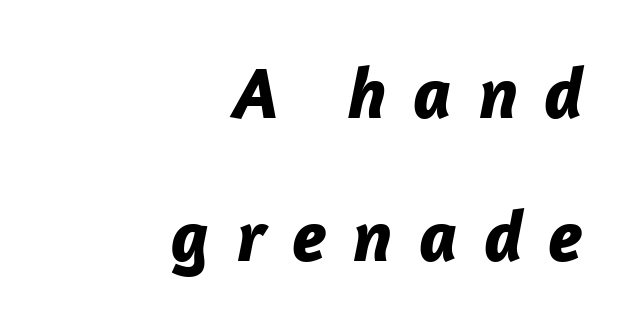
A dark, heavy texture on the line: the type is bold. The strip under each line holds only bare page. Short note: letters widely spaced. Do the characters align in a grid? No, the font is proportional. A flush-right, rag-left setting is used for this passage. The block of text is sparse from top to bottom, with ample space between rows.
